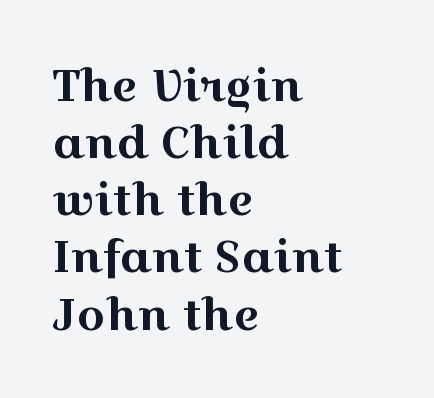
Q: Is the text italic (slanted)? A: No, it is upright.
Q: Is the typeface a serif or a sans-serif typeface? A: Serif.
Q: Is the text underlined? A: No.
Q: How is the paragraph aligned? A: Left-aligned.
Q: Is the spacing between letters normal or unusually wide? A: Normal.
Q: Is the spacing between lines tight, normal or loose? A: Normal.
Q: Width (condensed, normal, or wide)? A: Wide.
Q: x-height? A: Medium.
Q: Monospaced? A: No.
